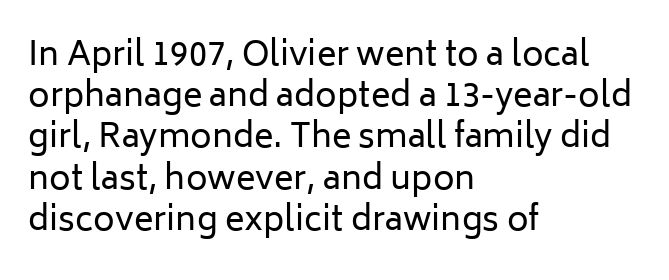
Type style note: lacks serifs. Honestly, the row spacing looks completely unremarkable. The face looks like a standard text weight, possibly lighter. The letters advance in unequal steps, a hallmark of proportional type.
